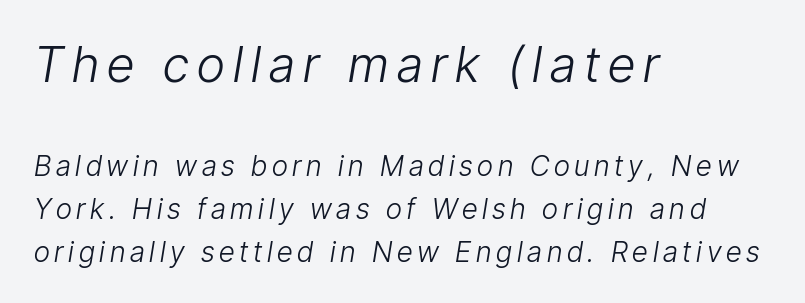
{"italic": "yes", "lean": "right", "slant_degrees": 9, "bold": "no", "weight": "light", "width": "condensed", "stroke_contrast": "low", "x_height": "medium", "monospaced": "no", "underline": "no", "align": "left", "line_spacing": "normal", "line_spacing_ratio": 1.53, "larger_block": "first", "size_ratio": 1.75, "glyph_px": 49}
